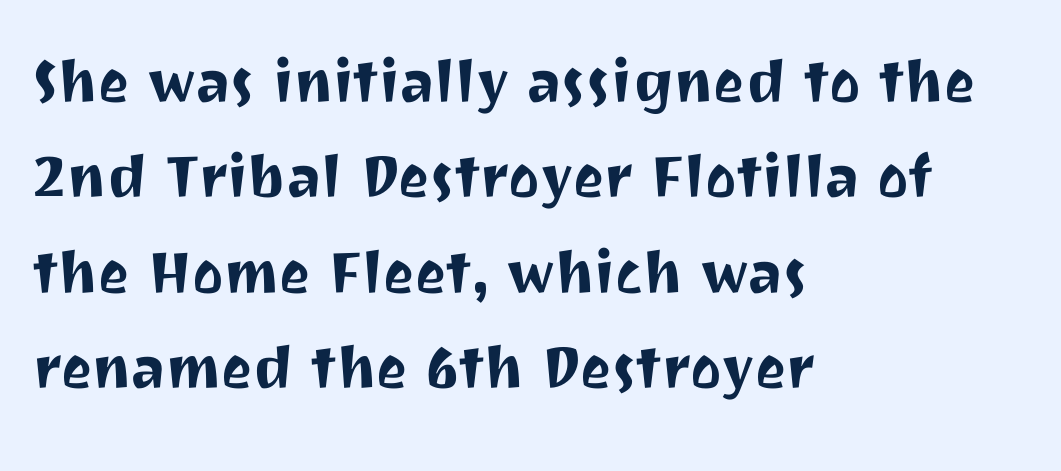
{"serif": "no", "italic": "no", "width": "normal", "stroke_contrast": "medium", "x_height": "medium", "monospaced": "no", "underline": "no", "align": "left", "line_spacing": "normal", "line_spacing_ratio": 1.29, "letter_spacing": "normal", "letter_spacing_em": 0.0, "glyph_px": 74}
